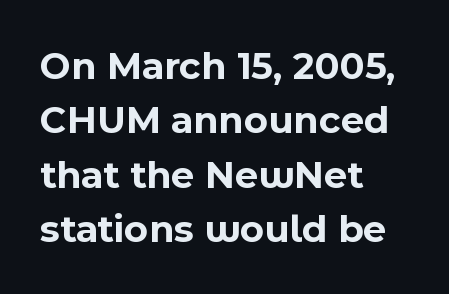
{"serif": "no", "italic": "no", "bold": "yes", "weight": "bold", "width": "normal", "x_height": "medium", "monospaced": "no", "underline": "no", "align": "left", "line_spacing": "normal", "line_spacing_ratio": 1.36, "letter_spacing": "normal", "letter_spacing_em": 0.0, "glyph_px": 40}
